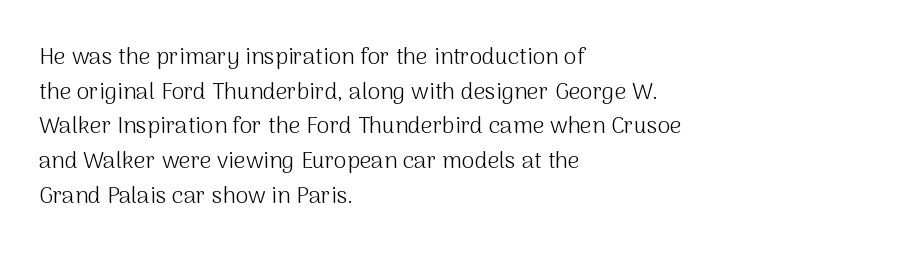
The image shows 23 px text type, upright; set left-aligned, normal line spacing (1.51x), normal letter spacing, not underlined.
